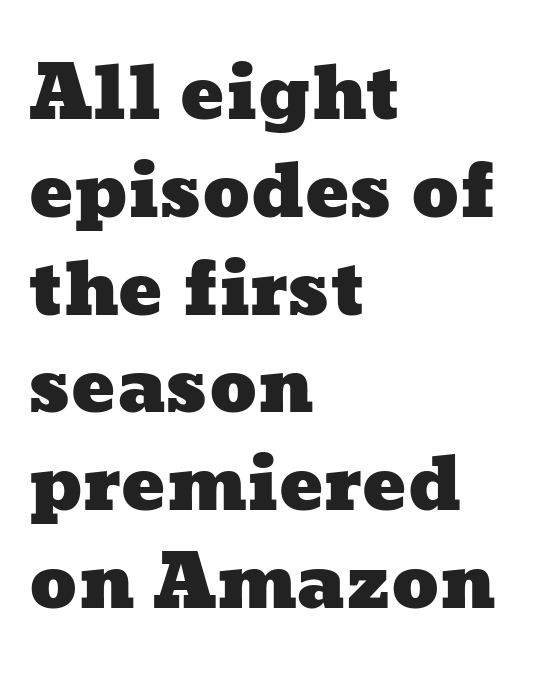
The image shows 73 px wide type; set left-aligned, normal line spacing (1.34x), normal letter spacing, not underlined; low stroke contrast and a medium x-height.
